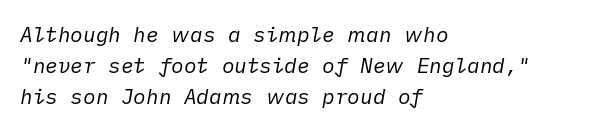
Does the copy run flush right? No — it runs flush left. Observe the lean: these are italic letterforms. Summary of weight: not heavy and not bold. Compared with typical paragraphs, the rows here are spaced about the same. Characters follow at the spacing the type designer built in.
